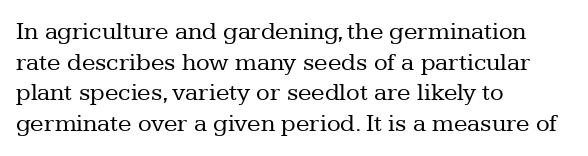
The letters look calm and open, with moderate or lighter stems. Descenders are the only things crossing below the line. Left-aligned paragraph, ragged on the right. Short note: letters normally spaced.
